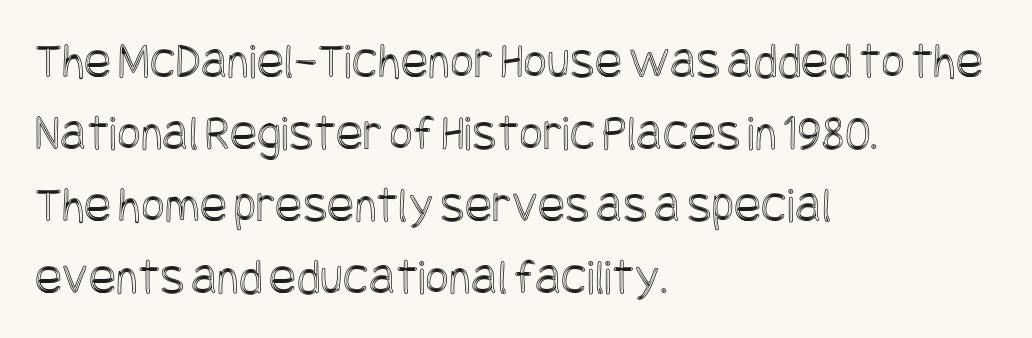
{"italic": "no", "width": "condensed", "x_height": "large", "underline": "no", "align": "left", "line_spacing": "normal", "line_spacing_ratio": 1.41, "letter_spacing": "normal", "letter_spacing_em": 0.0, "glyph_px": 51}
